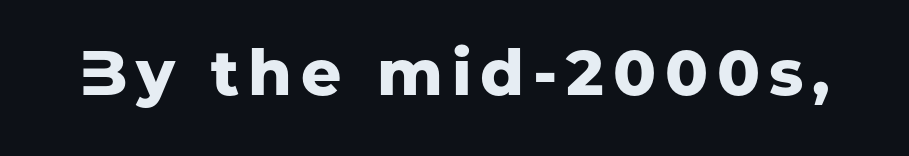
Check under the words: just untouched page. The letters advance in unequal steps, a hallmark of proportional type. Regarding serifs, this sample does without them. Look at the stroke-to-counter ratio: heavy, a bold. Tall strokes in this sample are plumb rather than angled.
